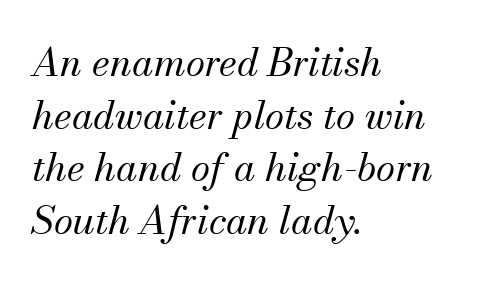
Q: Is the text bold? A: No.
Q: Is the text italic (slanted)? A: Yes, it leans right by about 13 degrees.
Q: Is the typeface a serif or a sans-serif typeface? A: Serif.
Q: Is the text underlined? A: No.
Q: How is the paragraph aligned? A: Left-aligned.
Q: Is the spacing between letters normal or unusually wide? A: Normal.
Q: Is the spacing between lines tight, normal or loose? A: Normal.
Q: Width (condensed, normal, or wide)? A: Normal.
Q: Stroke contrast? A: Medium.
Q: x-height? A: Small.
Q: Monospaced? A: No.
